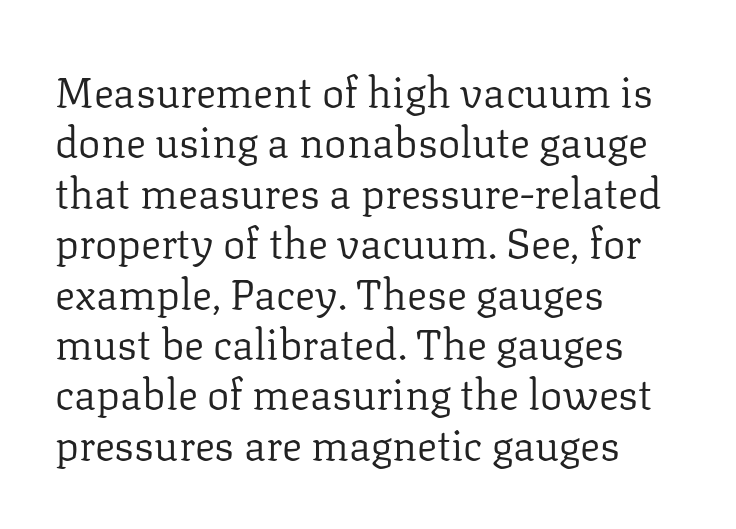
{"serif": "yes", "italic": "no", "bold": "no", "weight": "regular", "width": "normal", "stroke_contrast": "low", "x_height": "medium", "monospaced": "no", "underline": "no", "align": "left", "line_spacing_ratio": 1.2, "letter_spacing": "normal", "letter_spacing_em": 0.0, "glyph_px": 42}
